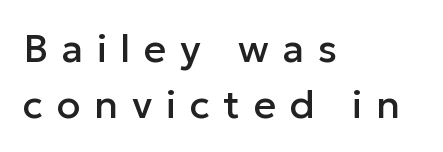
Horizontal alignment here is leftward, the default for most running prose. Check the space under the baseline: it is left empty. Is there much room between lines? A standard amount, neither cramped nor airy. Stroke terminals: plain, sans-serif. Spacing verdict: proportional, widths tailored to each character. Posture: upright roman.
